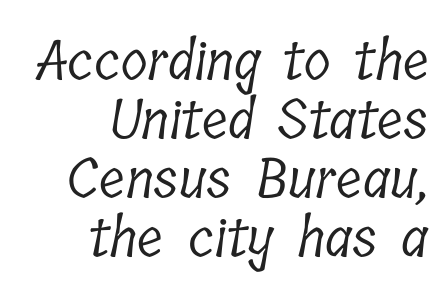
{"serif": "yes", "bold": "no", "weight": "light", "width": "condensed", "stroke_contrast": "low", "x_height": "medium", "monospaced": "no", "underline": "no", "align": "right", "line_spacing": "tight", "line_spacing_ratio": 1.07, "letter_spacing": "normal", "letter_spacing_em": 0.0, "glyph_px": 55}
